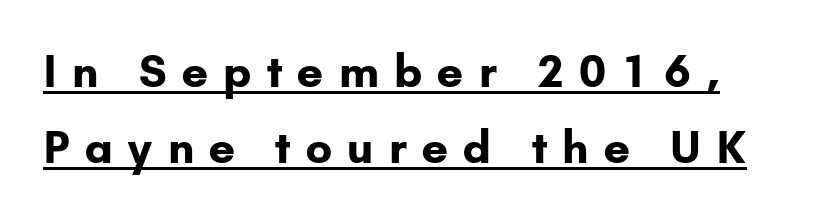
Q: Is the text bold? A: Yes.
Q: Is the text italic (slanted)? A: No, it is upright.
Q: Is the typeface a serif or a sans-serif typeface? A: Sans-serif.
Q: Is the text underlined? A: Yes.
Q: How is the paragraph aligned? A: Left-aligned.
Q: Is the spacing between letters normal or unusually wide? A: Unusually wide.
Q: Width (condensed, normal, or wide)? A: Normal.
Q: Stroke contrast? A: Low.
Q: x-height? A: Small.
Q: Monospaced? A: No.
